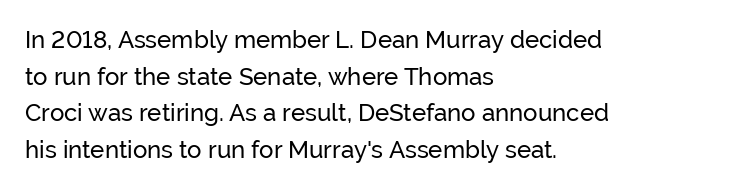
{"italic": "no", "underline": "no", "align": "left", "line_spacing": "normal", "line_spacing_ratio": 1.53, "letter_spacing": "normal", "letter_spacing_em": 0.0, "glyph_px": 24}
